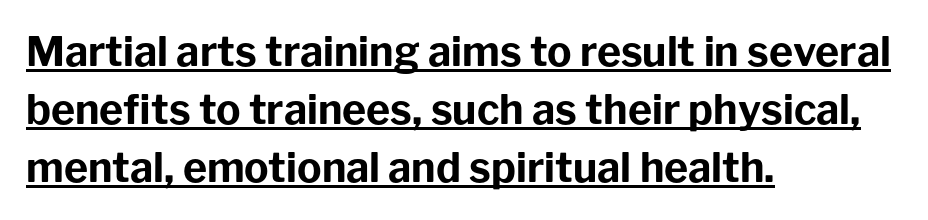
Note the varied advance widths — an 'i' is clearly narrower than an 'm'. Notice how the stems are strictly vertical — no italics here. I'd call this a sans setting — the letters go barefoot. Quick note: interline space is typical.
